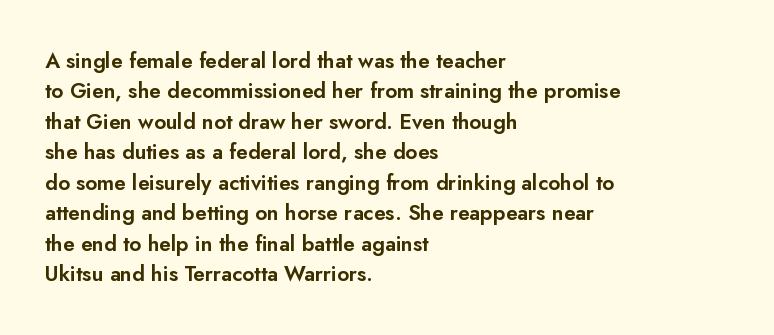
{"italic": "no", "underline": "no", "align": "left", "line_spacing": "normal", "line_spacing_ratio": 1.45, "letter_spacing": "normal", "letter_spacing_em": 0.0, "glyph_px": 21}
